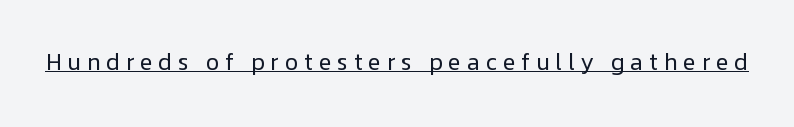
Q: Is the text bold? A: No.
Q: Is the text italic (slanted)? A: No, it is upright.
Q: Is the text underlined? A: Yes.
Q: Is the spacing between letters normal or unusually wide? A: Unusually wide.
